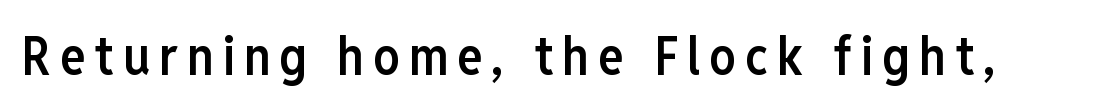
Each row of text sits above clean, open space. Bold? Not quite — semibold, heavier than regular but stopping short. Spacing verdict: proportional, widths tailored to each character. Letterform terminals end flat and unadorned throughout the passage. Upright lettering throughout.
